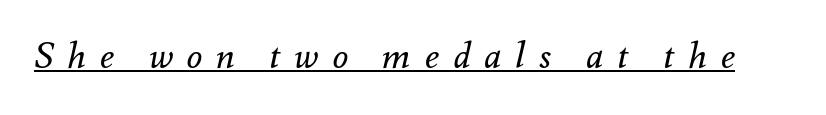
Looks like regular typesetting: each glyph gets only the width it needs. An italicized treatment has been applied to the whole sample. Nothing heavy about these letters — not bold at all. Caption: lettering with a line underneath.
